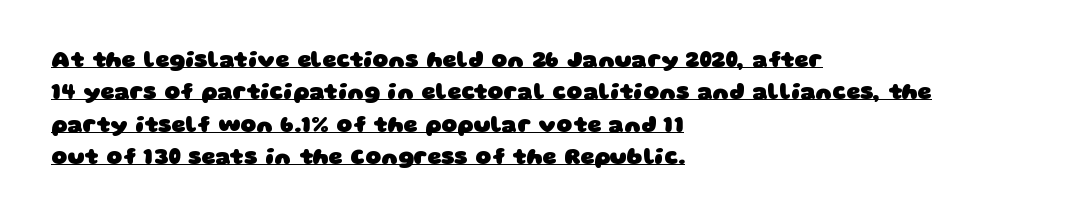
Q: Is the text bold? A: Yes.
Q: Is the text underlined? A: Yes.
Q: How is the paragraph aligned? A: Left-aligned.
Q: Is the spacing between letters normal or unusually wide? A: Normal.
Q: Is the spacing between lines tight, normal or loose? A: Normal.
